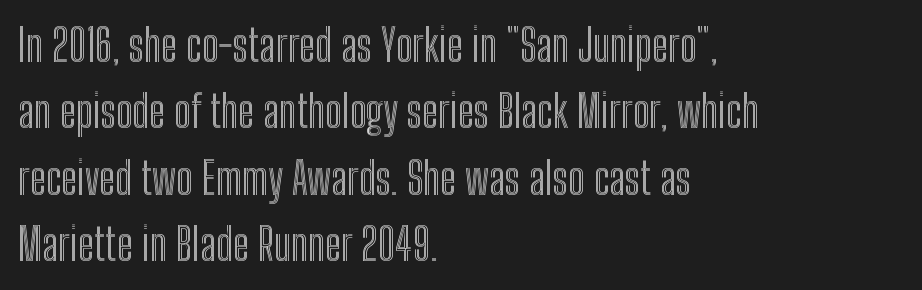
This sample has the flowing, uneven cadence of proportional lettering. Does the lettering tilt? It doesn't — this is upright. Words float on clear page, feet unadorned. Reading down the column, the eye jumps a familiar distance to each next line. A typesetter would call this zero additional tracking. Casual observation: everything's shoved over to the left.
